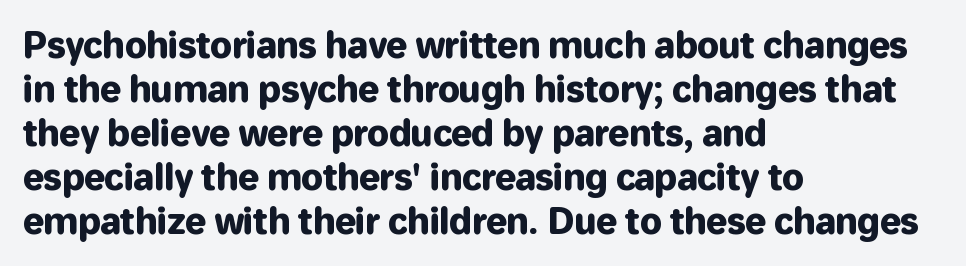
The image shows 35 px sans-serif type, upright; set left-aligned, normal line spacing (1.26x), normal letter spacing, not underlined; low stroke contrast and a medium x-height.
